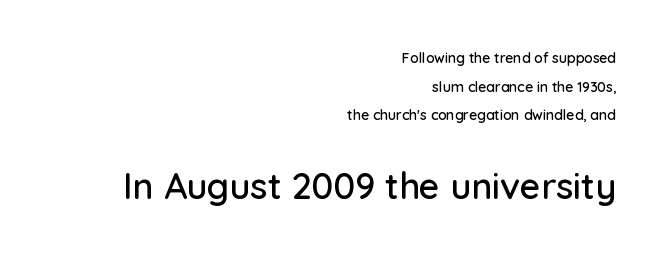
The image shows 36 px sans-serif type, upright; set right-aligned, loose line spacing (2.04x), normal letter spacing, not underlined; the second (bottom) block is 2.57x larger; low stroke contrast and a medium x-height.
